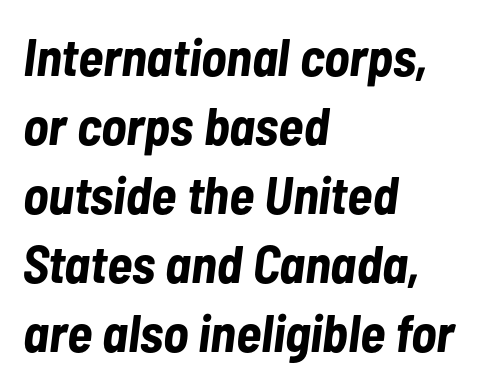
Honestly, the letter spacing is just normal — you wouldn't notice it. Compared with ordinary roman type, these characters are visibly tilted. Each row of text sits above clean, open space. These words are printed bold, with thick strokes throughout.
